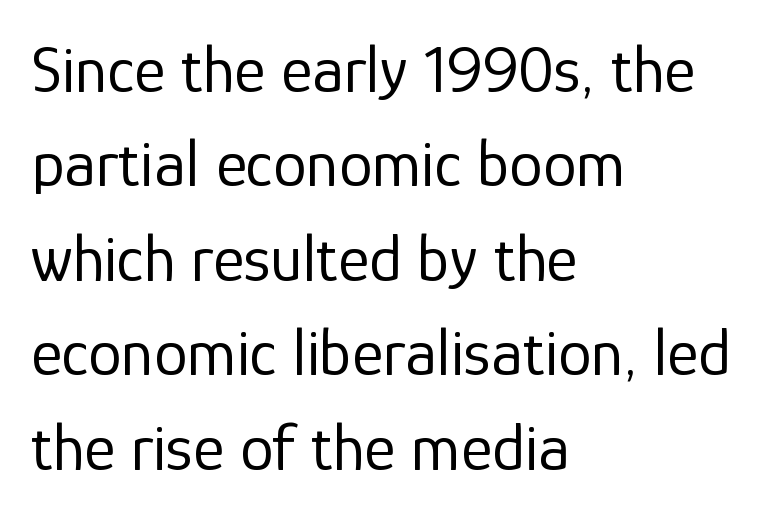
The passage shown is typed in a proportional face where columns would drift. Classification — sans serif. The string is rendered with underlining switched off. The lines in this sample share a left origin and differ only in where they stop. Horizontal bands of white between lines are of average thickness. Vertical strokes here are truly vertical.
